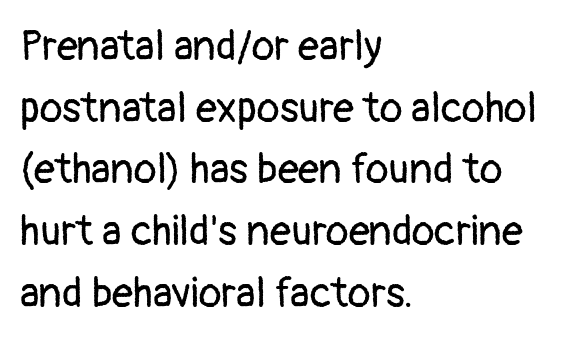
The image shows 42 px regular-weight sans-serif type, upright; set left-aligned, normal line spacing (1.47x), normal letter spacing, not underlined; low stroke contrast and a medium x-height.
